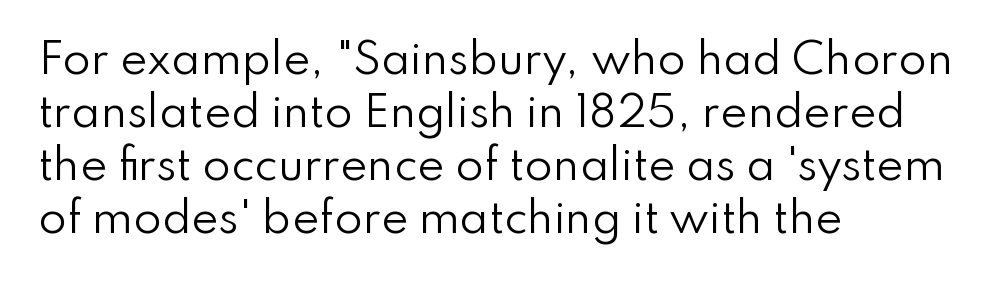
Underlining? Definitely not there. These lines are composed in type without serifs. Vertical strokes here are truly vertical. Leftover space on each line is placed entirely after the last word.
